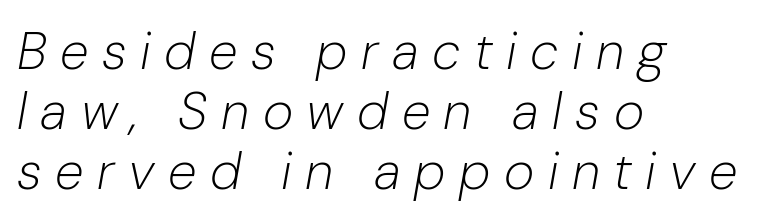
{"italic": "yes", "lean": "right", "slant_degrees": 10, "bold": "no", "weight": "light", "width": "normal", "stroke_contrast": "low", "x_height": "medium", "monospaced": "no", "underline": "no", "align": "left", "line_spacing": "tight", "line_spacing_ratio": 1.15, "letter_spacing": "wide", "letter_spacing_em": 0.26, "glyph_px": 52}
